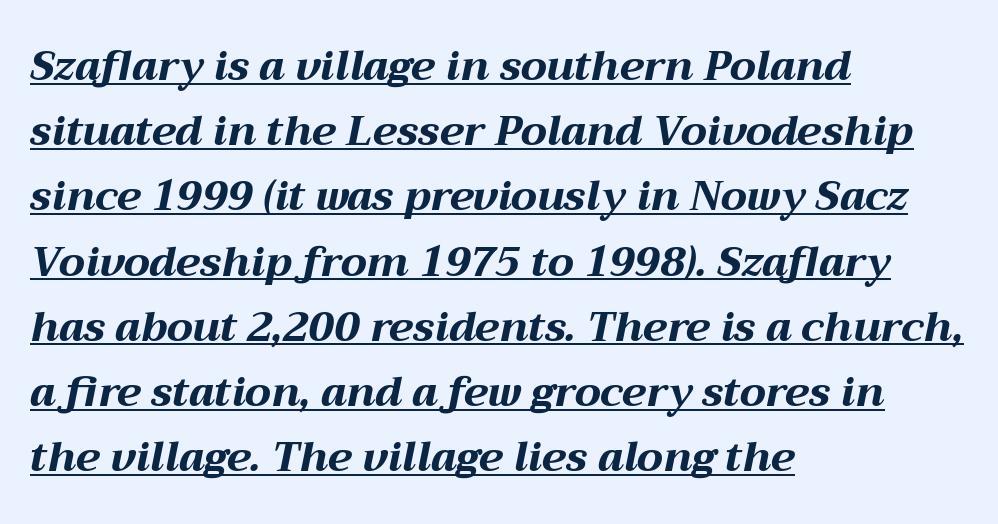
{"italic": "yes", "lean": "right", "slant_degrees": 12, "bold": "yes", "weight": "bold", "width": "wide", "stroke_contrast": "medium", "x_height": "medium", "monospaced": "no", "underline": "yes", "align": "left", "line_spacing": "normal", "line_spacing_ratio": 1.59, "letter_spacing": "normal", "letter_spacing_em": 0.0, "glyph_px": 41}
